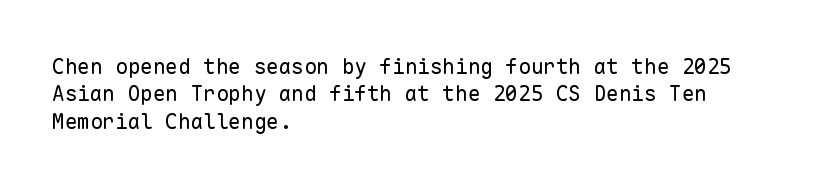
{"italic": "no", "bold": "no", "underline": "no", "align": "left", "line_spacing": "normal", "line_spacing_ratio": 1.3, "letter_spacing": "normal", "letter_spacing_em": 0.0, "glyph_px": 21}
